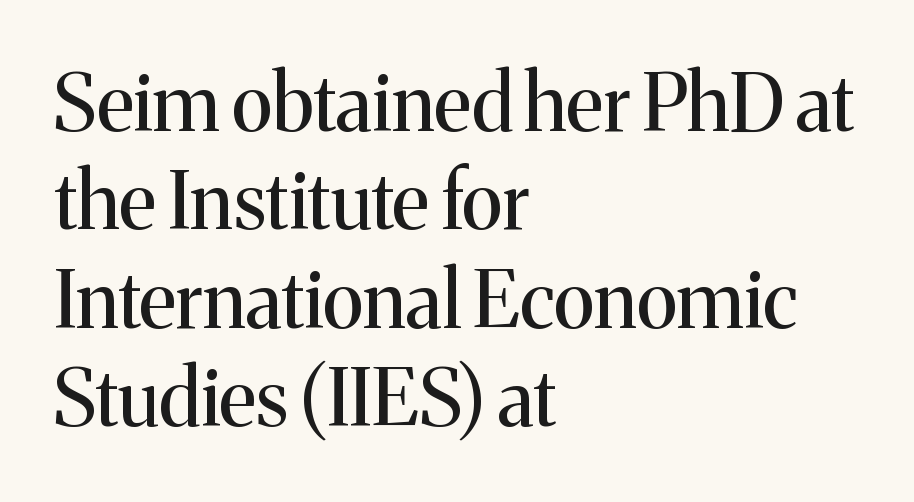
Q: Is the text bold? A: No.
Q: Is the text italic (slanted)? A: No, it is upright.
Q: Is the typeface a serif or a sans-serif typeface? A: Serif.
Q: Is the text underlined? A: No.
Q: How is the paragraph aligned? A: Left-aligned.
Q: Is the spacing between letters normal or unusually wide? A: Normal.
Q: Is the spacing between lines tight, normal or loose? A: Normal.
Q: Width (condensed, normal, or wide)? A: Normal.
Q: Stroke contrast? A: Medium.
Q: x-height? A: Medium.
Q: Monospaced? A: No.
